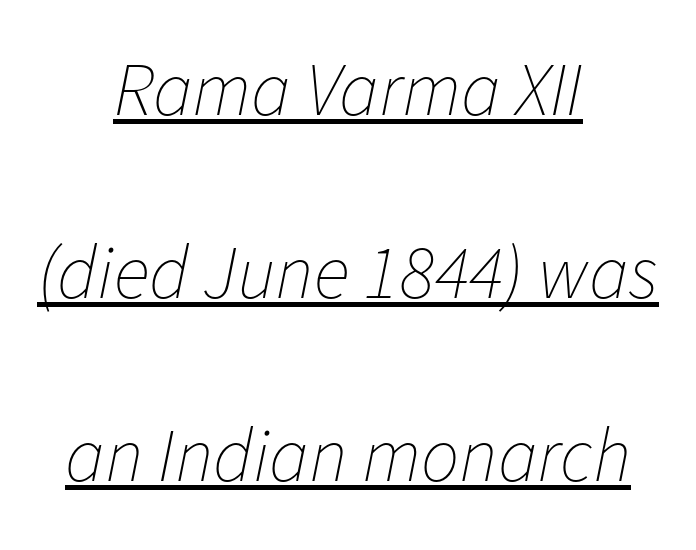
Q: Is the text bold? A: No.
Q: Is the text italic (slanted)? A: Yes, it leans right by about 11 degrees.
Q: Is the text underlined? A: Yes.
Q: How is the paragraph aligned? A: Centered.
Q: Is the spacing between letters normal or unusually wide? A: Normal.
Q: Is the spacing between lines tight, normal or loose? A: Loose.
Q: Width (condensed, normal, or wide)? A: Normal.
Q: Stroke contrast? A: Low.
Q: x-height? A: Medium.
Q: Monospaced? A: No.
